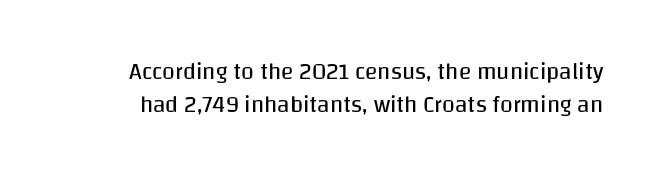
No letter is thick-stroked: the sample isn't bold. Beneath every word, the page is bare. The letters stand upright; this is a roman face. Default kerning and tracking; the words read as compact shapes. What's the leading like? Ordinary, nothing unusual.
